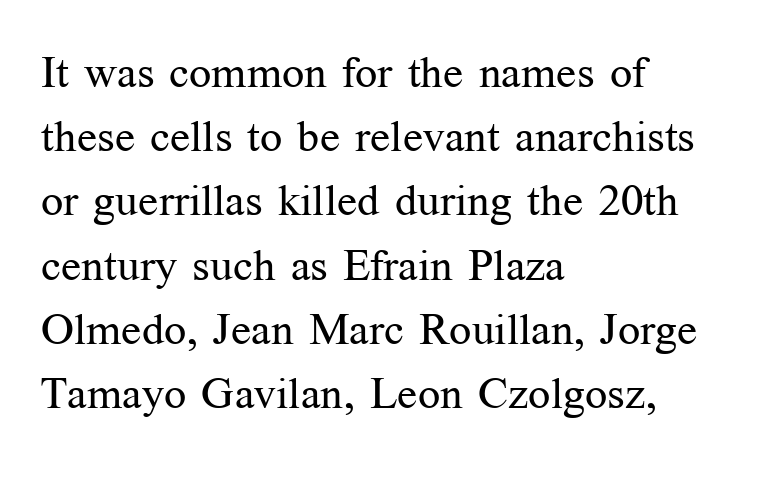
Q: Is the text bold? A: No.
Q: Is the text italic (slanted)? A: No, it is upright.
Q: Is the typeface a serif or a sans-serif typeface? A: Serif.
Q: Is the text underlined? A: No.
Q: How is the paragraph aligned? A: Left-aligned.
Q: Is the spacing between letters normal or unusually wide? A: Normal.
Q: Is the spacing between lines tight, normal or loose? A: Normal.
Q: Width (condensed, normal, or wide)? A: Normal.
Q: Stroke contrast? A: Medium.
Q: x-height? A: Medium.
Q: Monospaced? A: No.
